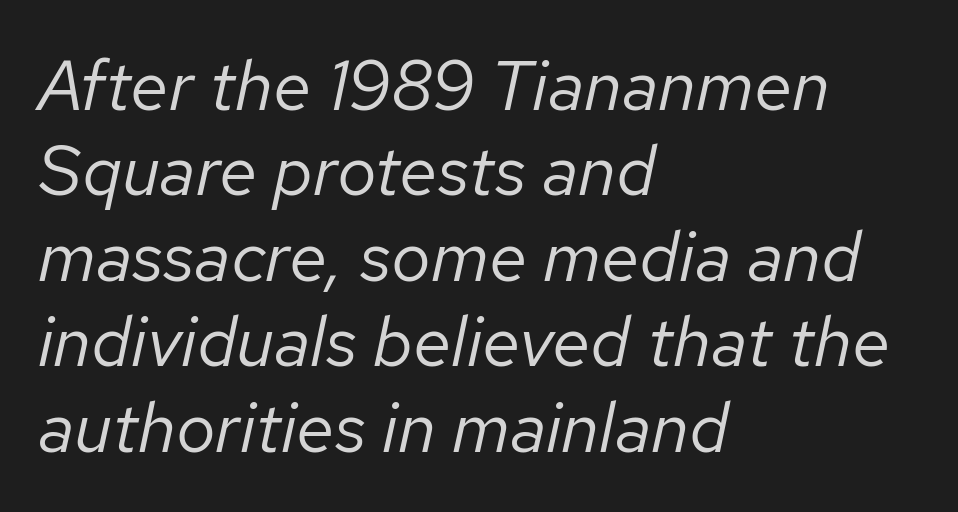
These lines keep a tight, regular rhythm from letter to letter. The face used here is proportionally spaced, like ordinary book or web type. Weight class: somewhere from thin through regular. The paragraph shown leans on its left margin. Notice how the stems are inclined rather than vertical — that's the hallmark of italics. The foot of each line stays bare and open.
